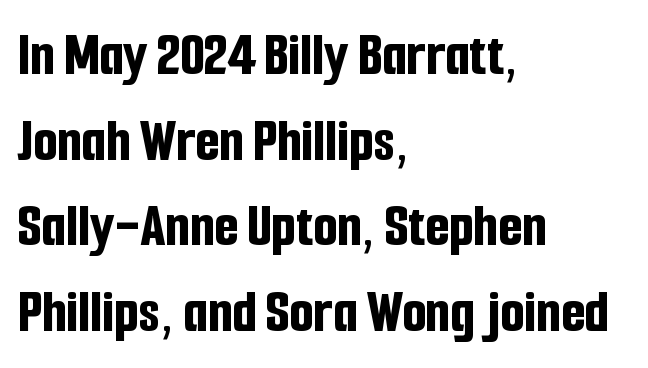
The axis of the letterforms is exactly vertical. These lines are set flush left with a ragged right edge. Each letter keeps its own natural width here, so spacing adapts to shape. The string is rendered with underlining switched off. These lines carry a lot of weight — the face is fully bold. Stroke terminals: plain, sans-serif.
